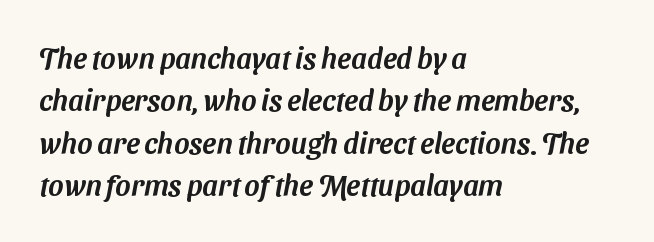
{"serif": "no", "width": "normal", "stroke_contrast": "medium", "x_height": "medium", "monospaced": "no", "underline": "no", "align": "left", "line_spacing": "normal", "line_spacing_ratio": 1.46, "letter_spacing": "normal", "letter_spacing_em": 0.0, "glyph_px": 29}
